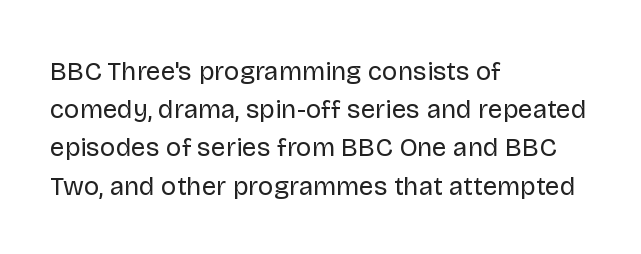
The image shows 26 px text type, upright; set left-aligned, normal line spacing (1.47x), normal letter spacing, not underlined.
